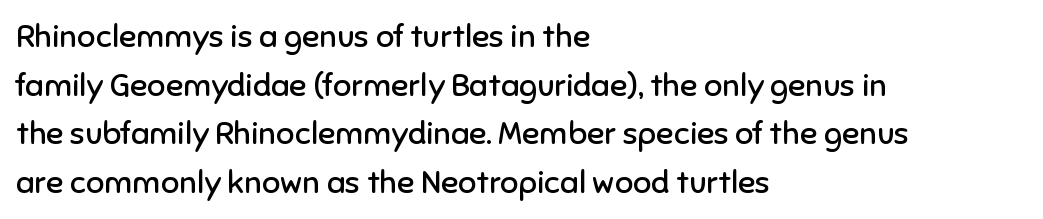
Grotesque or geometric, the face here clearly has no serifs. This is the regular roman posture of the typeface. Tracking value appears to be zero — textbook default spacing. The block of text has a typical density, with ordinary space between rows. The rendering uses natural spacing where letterforms have individual widths. Has an underline been added? It has not.
